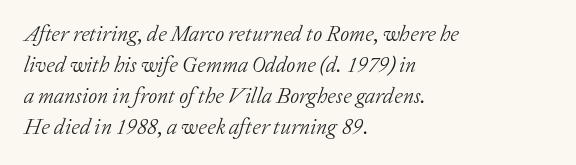
The letterforms sit at book weight or below. Compared with a centered layout, this one pins lines to the left instead. The font's italic variant was chosen for this text. Lines of text with bare space underneath. Line spacing here is normal.
